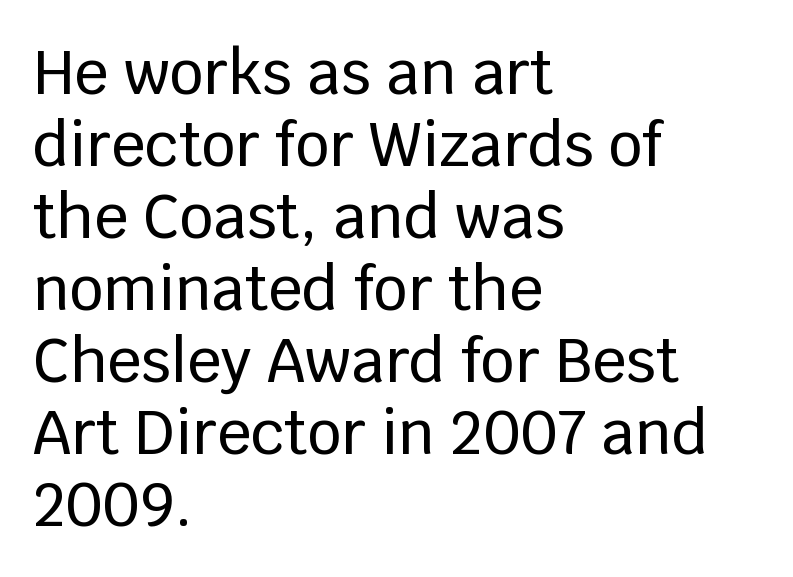
{"serif": "no", "italic": "no", "width": "normal", "stroke_contrast": "low", "x_height": "large", "monospaced": "no", "underline": "no", "align": "left", "line_spacing_ratio": 1.2, "letter_spacing": "normal", "letter_spacing_em": 0.0, "glyph_px": 60}
